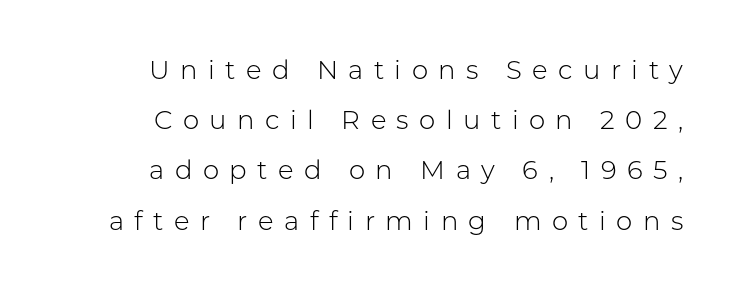
The image shows 26 px text type, upright; set right-aligned, loose line spacing (1.93x), unusually wide letter spacing (+0.4 em), not underlined.
